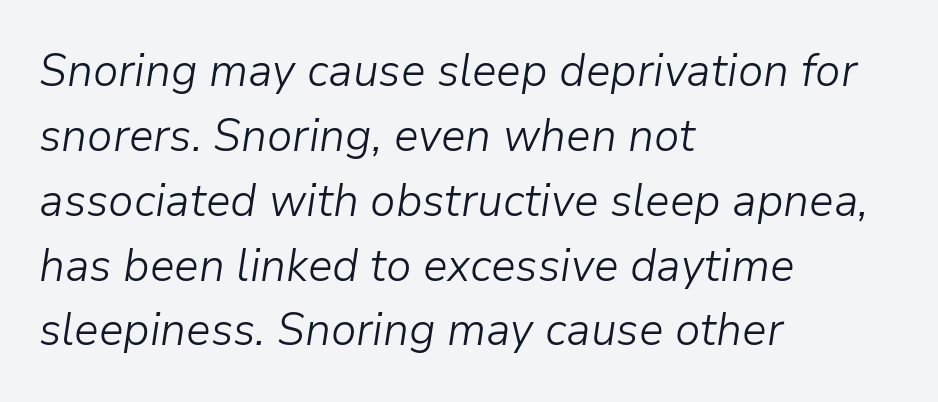
The image shows 46 px light type, italic (leaning right); set left-aligned, normal line spacing (1.41x), normal letter spacing, not underlined; low stroke contrast and a medium x-height.
